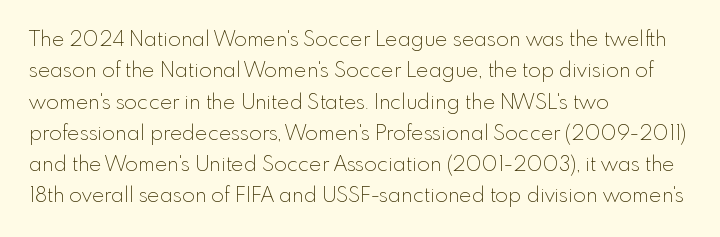
The image shows 21 px text type, upright; set left-aligned, normal line spacing (1.49x), normal letter spacing, not underlined.
